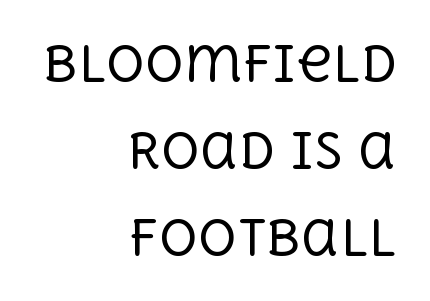
The image shows 48 px regular-weight serif type, upright; set right-aligned, line spacing 1.81x, normal letter spacing, not underlined; a large x-height.
